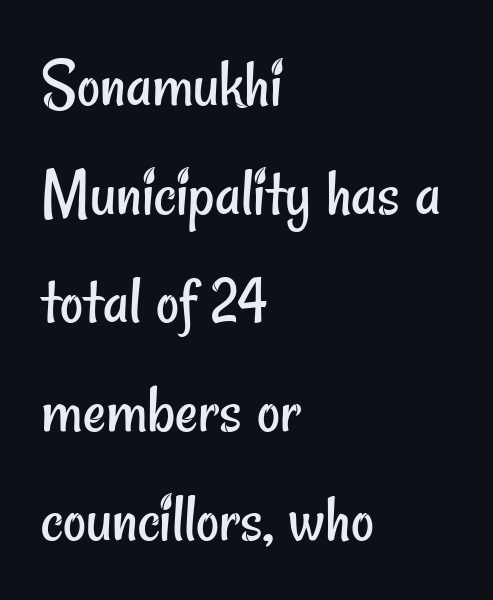
The letters advance in unequal steps, a hallmark of proportional type. Honestly, there is no underline to notice here at all. Teacher's note: observe the even left margin — that is flush-left alignment. Stem width sits at or under what a default text font uses. The lines sit at an ordinary, default distance from one another. Regarding serifs, this sample does without them.
